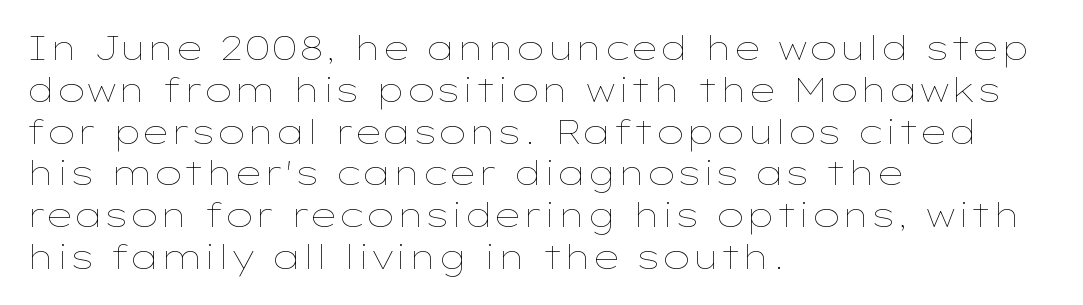
The compositor pushed each line to the left boundary. The letters advance in unequal steps, a hallmark of proportional type. Nope, not italic — everything's standing straight. Here the glyphs are tracked normally, forming tight word shapes.
